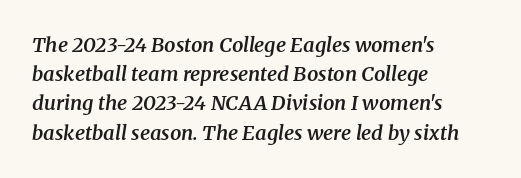
There's an unmistakable incline to the writing here. The designer left line spacing at the default. Is the block centered? No — it sits flush against the left margin. The rendering uses a semibold face; strokes are thickened but not to full bold. The space directly below the letters is spotless. The gaps between neighbouring characters are ordinary and unremarkable.
